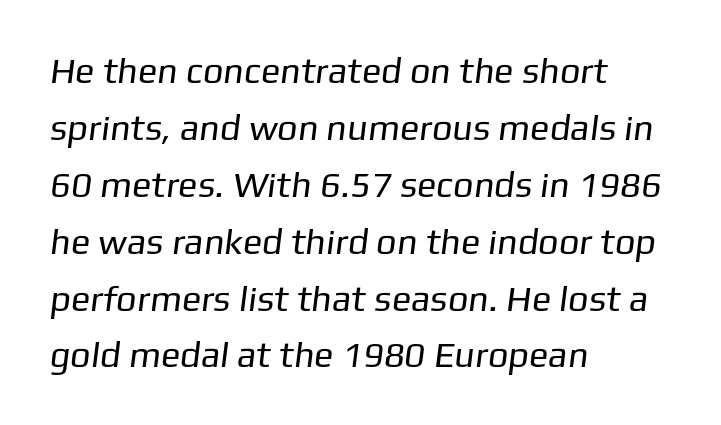
The image shows 36 px regular-weight sans-serif type; set left-aligned, normal line spacing (1.58x), normal letter spacing, not underlined; low stroke contrast and a medium x-height.
